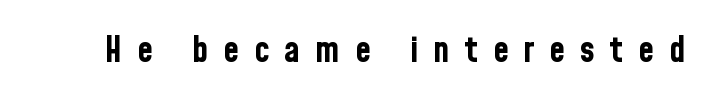
Q: Is the text bold? A: Yes.
Q: Is the text italic (slanted)? A: No, it is upright.
Q: Is the typeface a serif or a sans-serif typeface? A: Sans-serif.
Q: Is the text underlined? A: No.
Q: Is the spacing between letters normal or unusually wide? A: Unusually wide.
Q: Width (condensed, normal, or wide)? A: Condensed.
Q: Stroke contrast? A: Low.
Q: x-height? A: Medium.
Q: Monospaced? A: No.
